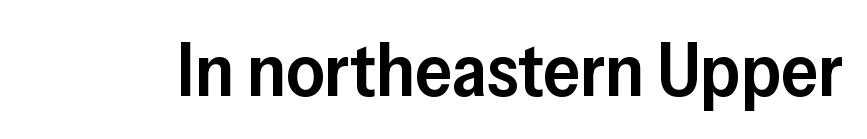
{"serif": "no", "italic": "no", "bold": "semi", "weight": "semibold", "width": "normal", "stroke_contrast": "low", "x_height": "medium", "monospaced": "no", "underline": "no", "letter_spacing": "normal", "letter_spacing_em": 0.0, "glyph_px": 74}
